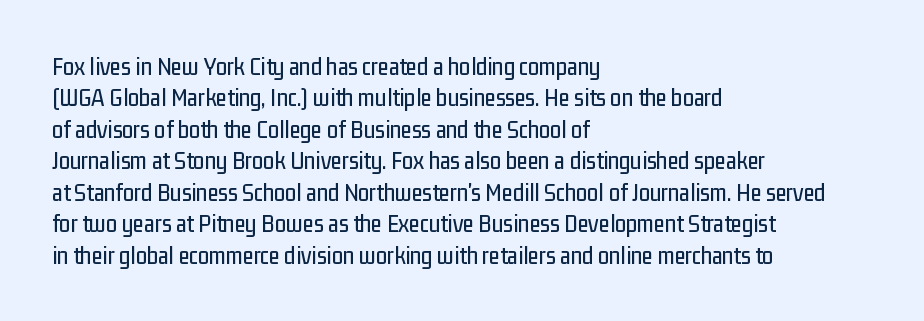
The space directly below the letters is spotless. Whoever set this chose a conventional vertical rhythm. The typesetter chose a ragged-right arrangement here. Posture: straight, roman, zero tilt. Standard letterfit; no display-style spreading of the glyphs.
